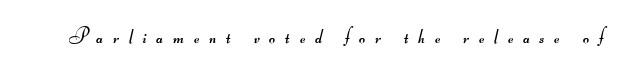
{"bold": "no", "underline": "no", "letter_spacing": "wide", "letter_spacing_em": 0.47, "glyph_px": 21}
